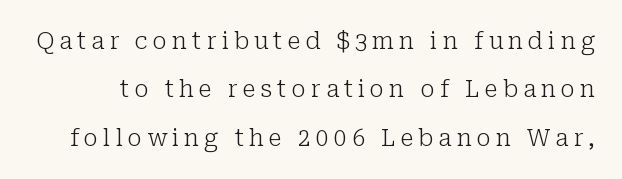
Q: Is the text bold? A: No.
Q: Is the text italic (slanted)? A: No, it is upright.
Q: Is the text underlined? A: No.
Q: Is the spacing between letters normal or unusually wide? A: Unusually wide.
Q: Is the spacing between lines tight, normal or loose? A: Loose.
